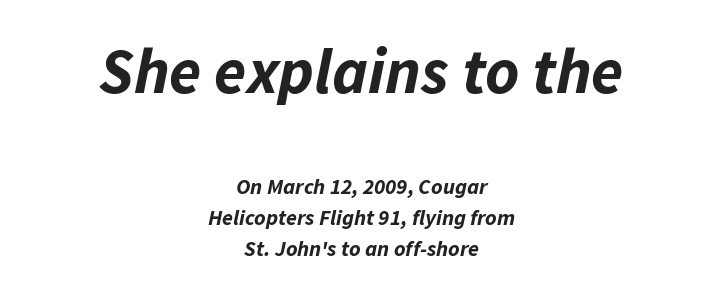
The image shows 65 px bold type, italic (leaning right); set centered, normal line spacing (1.4x), normal letter spacing, not underlined; the first (top) block is 2.95x larger; low stroke contrast and a medium x-height.
